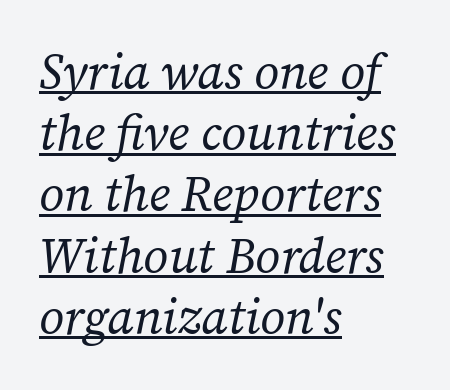
Q: Is the text bold? A: No.
Q: Is the text italic (slanted)? A: Yes, it leans right by about 12 degrees.
Q: Is the typeface a serif or a sans-serif typeface? A: Serif.
Q: Is the text underlined? A: Yes.
Q: How is the paragraph aligned? A: Left-aligned.
Q: Is the spacing between letters normal or unusually wide? A: Normal.
Q: Is the spacing between lines tight, normal or loose? A: Normal.
Q: Width (condensed, normal, or wide)? A: Normal.
Q: Stroke contrast? A: Low.
Q: x-height? A: Medium.
Q: Monospaced? A: No.
